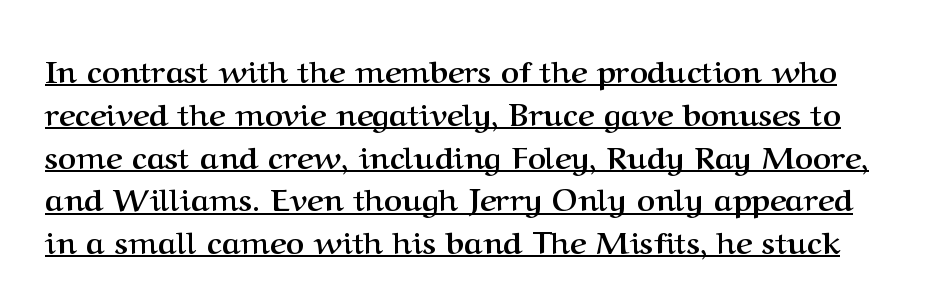
{"serif": "yes", "italic": "no", "bold": "yes", "weight": "semibold", "width": "normal", "stroke_contrast": "medium", "x_height": "medium", "monospaced": "no", "underline": "yes", "line_spacing": "normal", "line_spacing_ratio": 1.38, "letter_spacing": "normal", "letter_spacing_em": 0.0, "glyph_px": 31}
